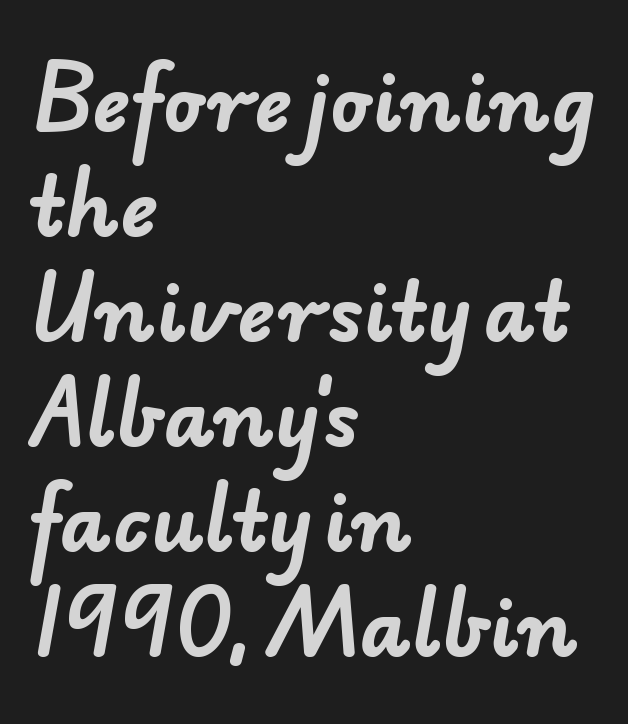
{"serif": "no", "bold": "yes", "weight": "bold", "width": "normal", "stroke_contrast": "low", "x_height": "small", "monospaced": "no", "underline": "no", "align": "left", "line_spacing": "normal", "line_spacing_ratio": 1.33, "letter_spacing": "normal", "letter_spacing_em": 0.0, "glyph_px": 79}
